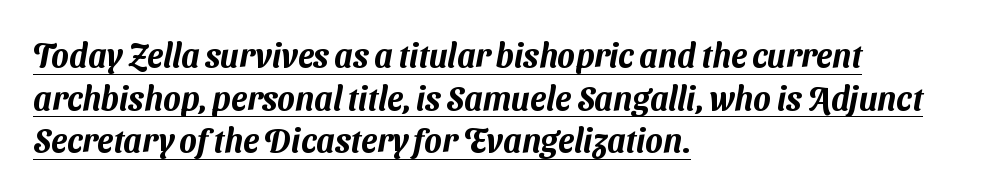
The setting favours the left margin, as ordinary paragraphs usually do. Words appear dense and cohesive because spacing is normal. Nope, no serifs anywhere on these letters. Interline gaps are of average width in this sample. You could not count columns in this text — the font is proportionally spaced. This is underlined copy, the kind a proofreader might mark for attention.
